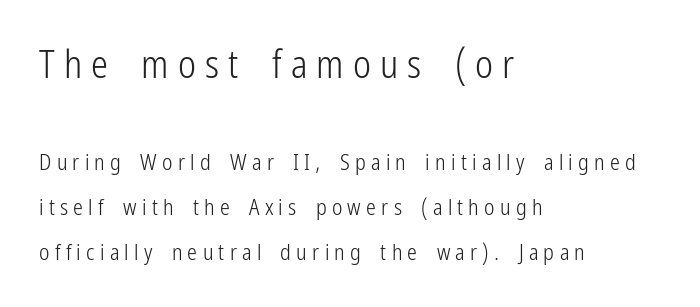
The letters advance in unequal steps, a hallmark of proportional type. Which of the two is more prominent by size? The first, at the top. Does extra space separate the letters? Yes, quite a lot of it. This block would shrink considerably if given ordinary leading; it's expanded now.
